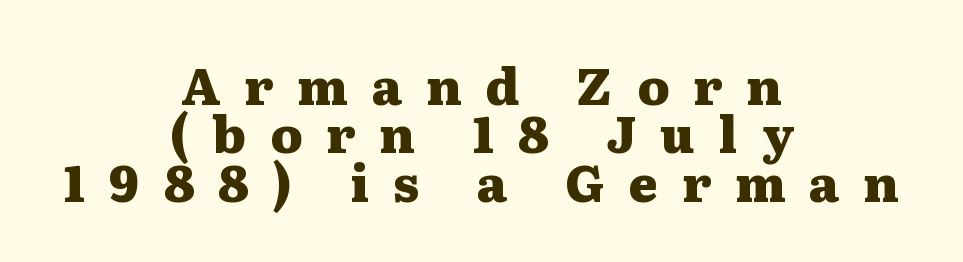
{"serif": "yes", "italic": "no", "bold": "yes", "weight": "heavy", "width": "wide", "stroke_contrast": "medium", "x_height": "medium", "monospaced": "no", "underline": "no", "align": "center", "line_spacing": "tight", "line_spacing_ratio": 0.97, "letter_spacing": "wide", "letter_spacing_em": 0.48, "glyph_px": 50}
